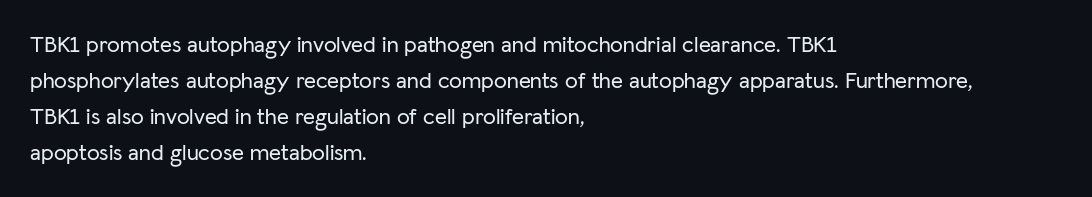
The passage shown has conventional tracking throughout. The axis of the letterforms is exactly vertical. In CSS terms this would be text-align: left. The area under the type is left untouched.
